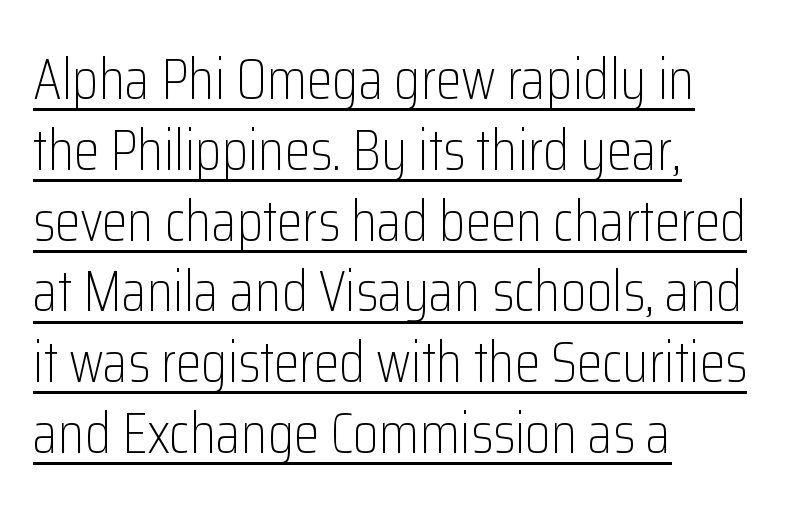
{"serif": "no", "italic": "no", "bold": "no", "weight": "light", "width": "condensed", "stroke_contrast": "low", "x_height": "medium", "monospaced": "no", "underline": "yes", "align": "left", "line_spacing_ratio": 1.22, "letter_spacing": "normal", "letter_spacing_em": 0.0, "glyph_px": 58}
